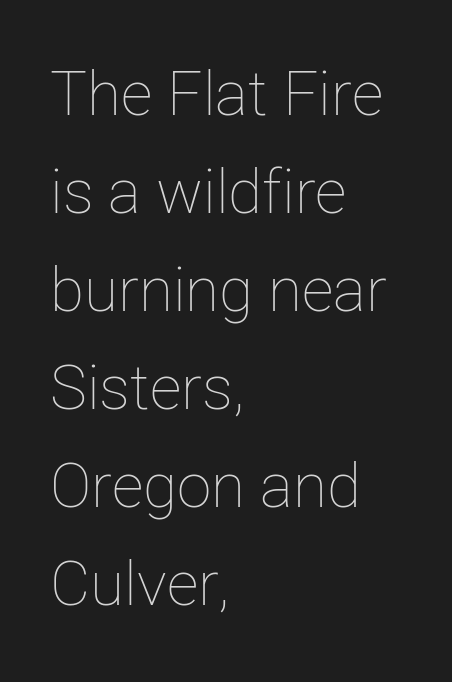
The image shows 62 px thin type, upright; set left-aligned, normal line spacing (1.58x), normal letter spacing, not underlined; low stroke contrast and a medium x-height.
